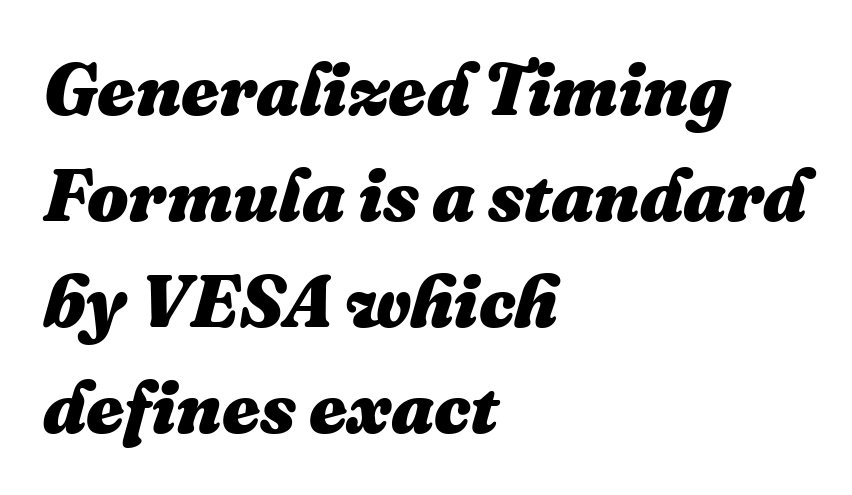
{"italic": "yes", "lean": "right", "slant_degrees": 16, "bold": "yes", "weight": "heavy", "width": "normal", "stroke_contrast": "medium", "x_height": "medium", "monospaced": "no", "underline": "no", "align": "left", "line_spacing": "normal", "line_spacing_ratio": 1.45, "letter_spacing": "normal", "letter_spacing_em": 0.0, "glyph_px": 73}
